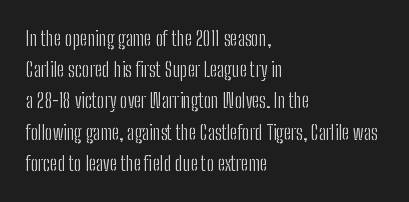
Between one letter and the next there's only the usual sliver of space. Letters rest on an invisible, unmarked baseline. Does the copy run flush right? No — it runs flush left. Nothing heavy about these letters — not bold at all.
